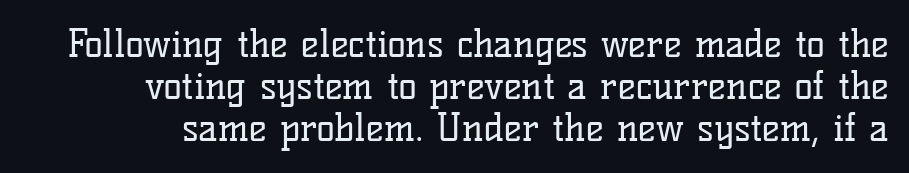
{"serif": "yes", "italic": "no", "bold": "no", "weight": "regular", "width": "normal", "stroke_contrast": "low", "x_height": "medium", "monospaced": "no", "underline": "no", "line_spacing": "tight", "line_spacing_ratio": 1.11, "letter_spacing": "normal", "letter_spacing_em": 0.0, "glyph_px": 38}
